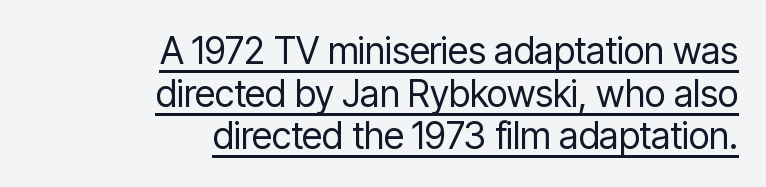
{"serif": "no", "italic": "no", "bold": "no", "weight": "regular", "width": "condensed", "stroke_contrast": "low", "x_height": "medium", "monospaced": "no", "underline": "yes", "align": "right", "line_spacing": "tight", "line_spacing_ratio": 1.15, "letter_spacing": "normal", "letter_spacing_em": 0.0, "glyph_px": 37}
